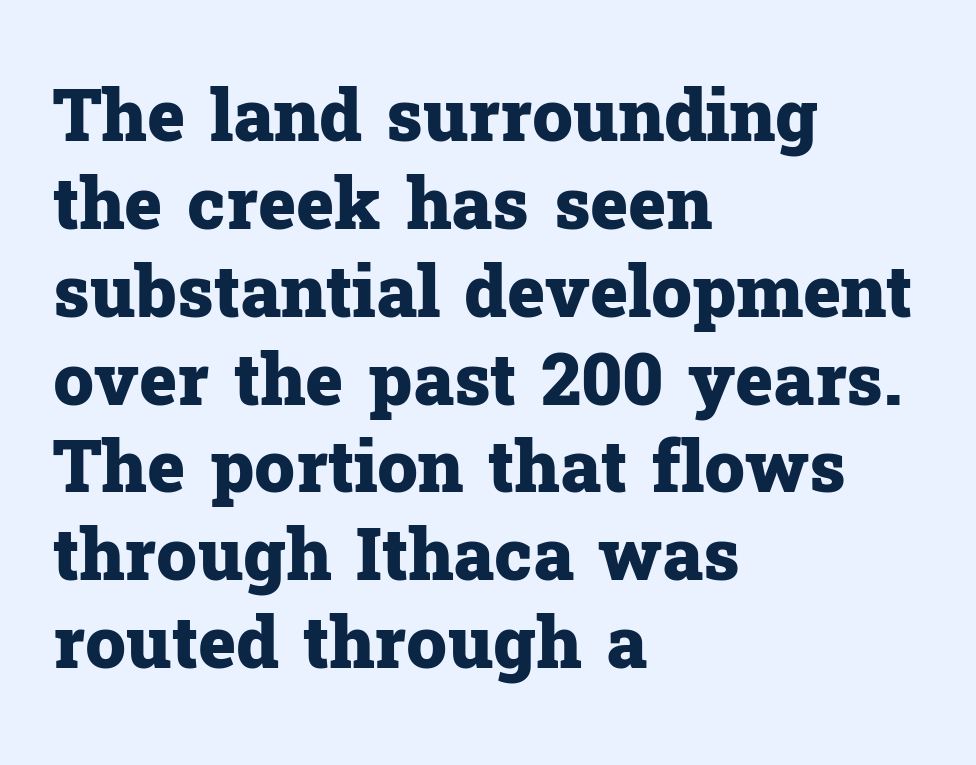
The image shows 72 px heavy serif type, upright; set left-aligned, line spacing 1.22x, normal letter spacing, not underlined; low stroke contrast and a medium x-height.
